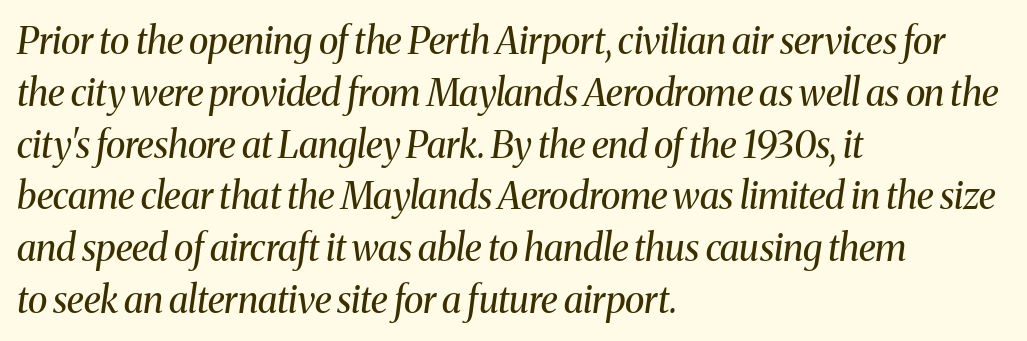
{"serif": "yes", "italic": "yes", "lean": "right", "slant_degrees": 8, "bold": "no", "weight": "regular", "width": "normal", "stroke_contrast": "medium", "x_height": "medium", "monospaced": "no", "underline": "no", "align": "left", "line_spacing": "normal", "line_spacing_ratio": 1.4, "letter_spacing": "normal", "letter_spacing_em": 0.0, "glyph_px": 37}
